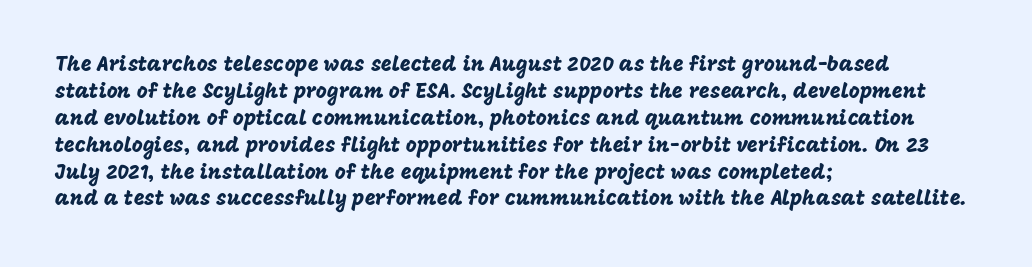
Q: Is the text italic (slanted)? A: Yes.
Q: Is the text underlined? A: No.
Q: How is the paragraph aligned? A: Left-aligned.
Q: Is the spacing between letters normal or unusually wide? A: Normal.
Q: Is the spacing between lines tight, normal or loose? A: Normal.
